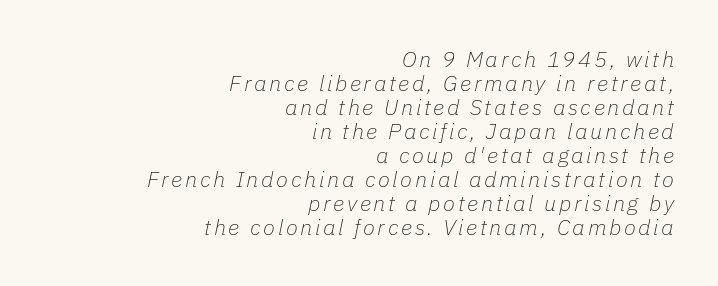
The image shows 22 px text type, italic (leaning right); set right-aligned, tight line spacing (1.09x), not underlined.
